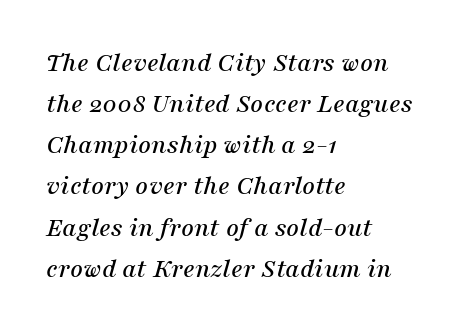
The image shows 28 px serif type, italic (leaning right); set left-aligned, normal line spacing (1.47x), normal letter spacing, not underlined; medium stroke contrast and a medium x-height.
